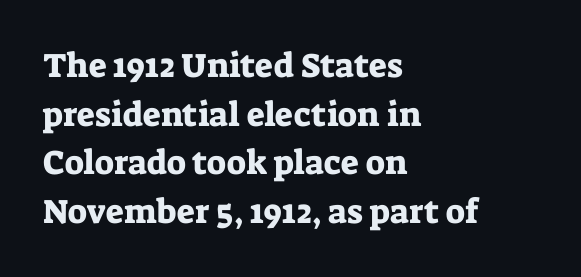
The image shows 34 px serif type, upright; set left-aligned, normal line spacing (1.43x), normal letter spacing, not underlined; low stroke contrast and a medium x-height.
